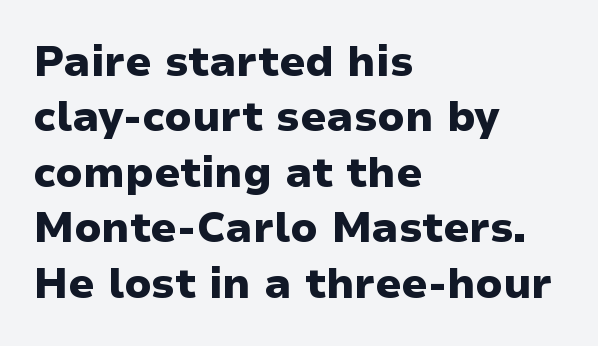
{"serif": "no", "italic": "no", "bold": "yes", "weight": "heavy", "width": "normal", "stroke_contrast": "low", "x_height": "medium", "monospaced": "no", "underline": "no", "align": "left", "line_spacing": "normal", "line_spacing_ratio": 1.32, "letter_spacing": "normal", "letter_spacing_em": 0.0, "glyph_px": 42}
